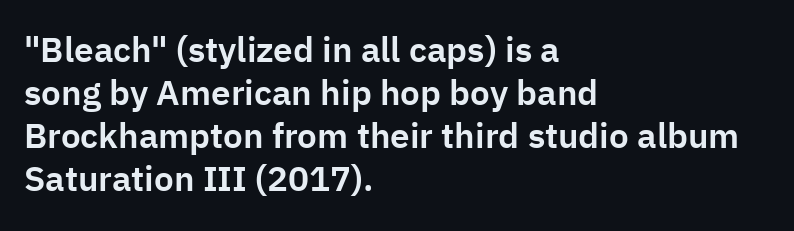
Q: Is the text italic (slanted)? A: No, it is upright.
Q: Is the typeface a serif or a sans-serif typeface? A: Sans-serif.
Q: Is the text underlined? A: No.
Q: How is the paragraph aligned? A: Left-aligned.
Q: Is the spacing between letters normal or unusually wide? A: Normal.
Q: Width (condensed, normal, or wide)? A: Normal.
Q: Stroke contrast? A: Low.
Q: x-height? A: Medium.
Q: Monospaced? A: No.
